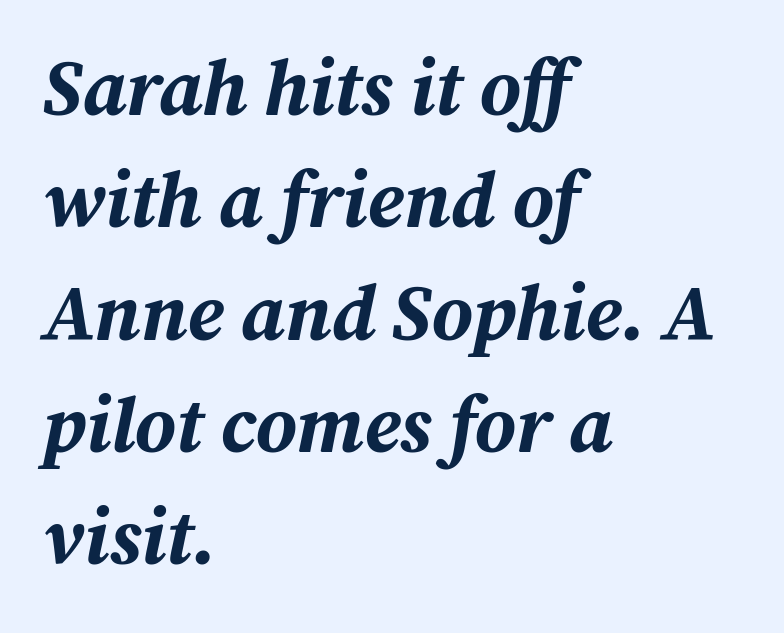
Looking at the ascenders, they clearly lean. Leftover space on each line is placed entirely after the last word. Compared with typical paragraphs, the rows here are spaced about the same. The gap between lines stays unmarked. The strokes are fattened all the way to bold. A typesetter would call this proportional, since set widths differ per character.
